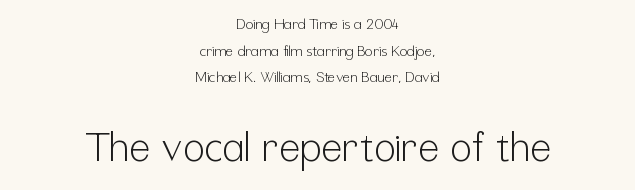
Q: Is the text bold? A: No.
Q: Is the text italic (slanted)? A: No, it is upright.
Q: Is the typeface a serif or a sans-serif typeface? A: Sans-serif.
Q: Is the text underlined? A: No.
Q: How is the paragraph aligned? A: Centered.
Q: Is the spacing between letters normal or unusually wide? A: Normal.
Q: Is the spacing between lines tight, normal or loose? A: Loose.
Q: Which block of text is set in a larger size, the first (top) or the second (bottom)? A: The second (bottom) one.
Q: Width (condensed, normal, or wide)? A: Condensed.
Q: Stroke contrast? A: Low.
Q: x-height? A: Medium.
Q: Monospaced? A: No.
